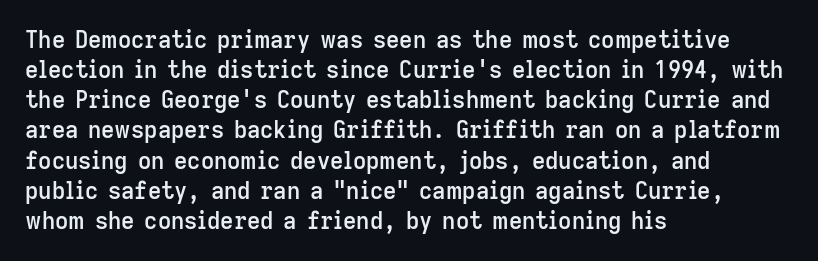
The image shows 23 px text type, upright; set left-aligned, normal line spacing (1.31x), normal letter spacing, not underlined.
